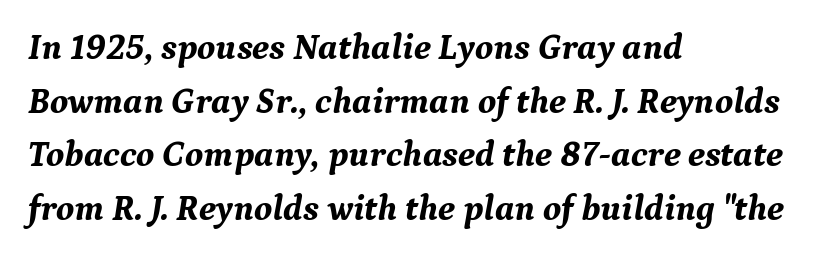
The image shows 36 px bold serif type, italic (leaning right); set left-aligned, normal line spacing (1.49x), normal letter spacing, not underlined; medium stroke contrast and a medium x-height.
